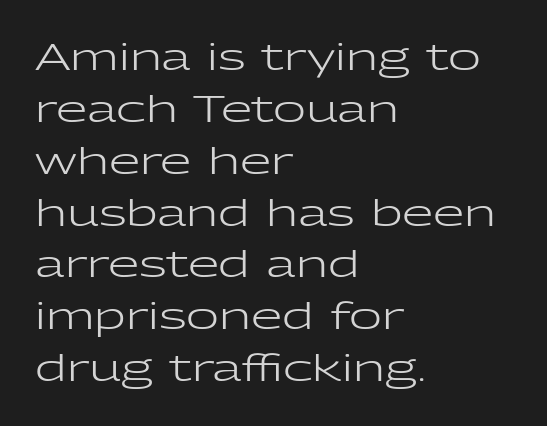
The image shows 36 px regular-weight, wide sans-serif type, upright; set left-aligned, normal line spacing (1.44x), normal letter spacing, not underlined; low stroke contrast and a medium x-height.
